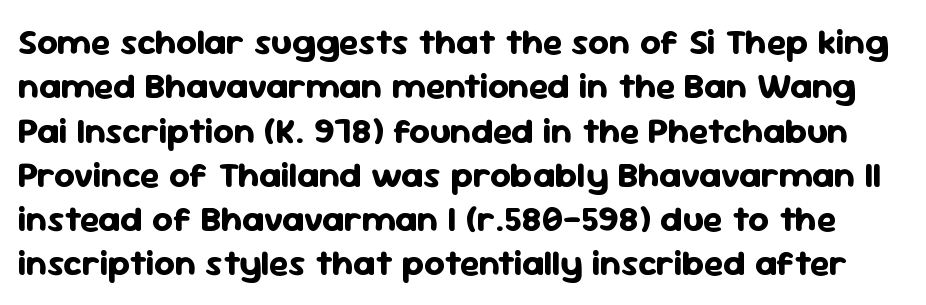
The image shows 36 px bold sans-serif type, upright; set line spacing 1.23x, normal letter spacing, not underlined; low stroke contrast and a medium x-height.
